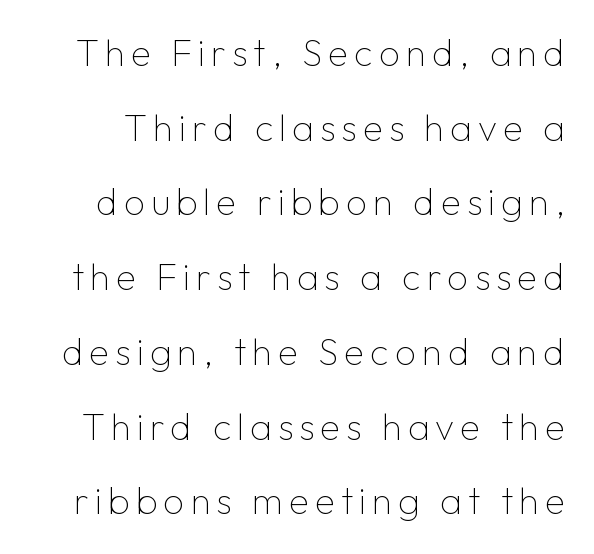
{"serif": "no", "italic": "no", "bold": "no", "weight": "thin", "width": "normal", "stroke_contrast": "low", "x_height": "medium", "monospaced": "no", "underline": "no", "line_spacing": "loose", "line_spacing_ratio": 2.02, "glyph_px": 37}
